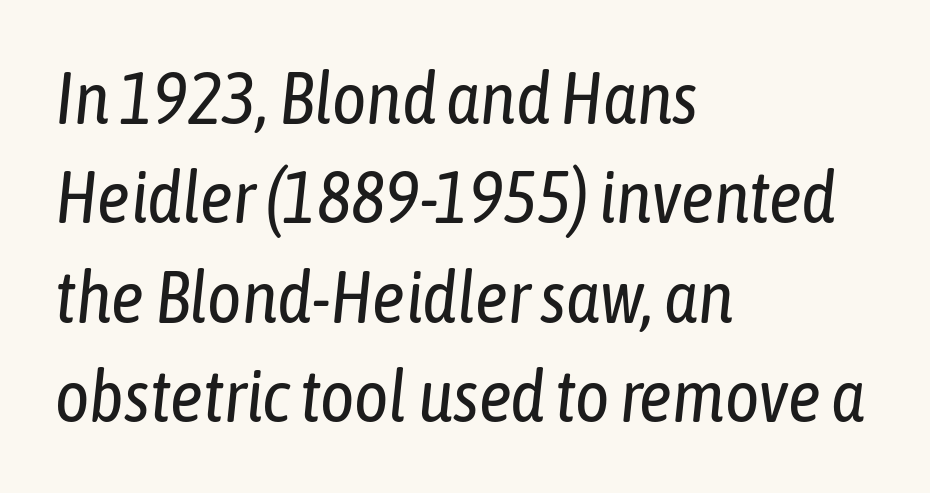
A typesetter would call this proportional, since set widths differ per character. This sample uses an oblique cut, with every glyph tilted off the vertical. A typesetter would call this leading conventional body-copy spacing. You could call the tracking neutral — neither tight nor loose. Is the stroke heavy? The answer is a plain regular-or-lighter. Is the block centered? No — it sits flush against the left margin.
